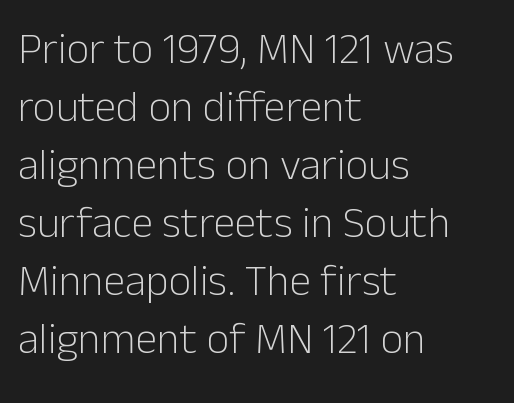
Proportional: the letters do not fall into vertical columns. The leading is moderate, giving the passage an even texture. Is the stroke heavy? The answer is a plain regular-or-lighter. The type is set solid horizontally, with unmodified tracking. Type without underlining.
